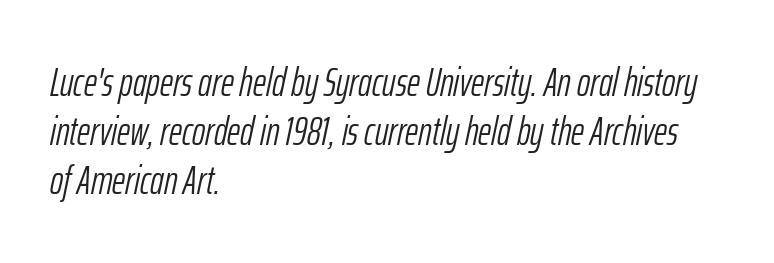
Q: Is the text bold? A: No.
Q: Is the text italic (slanted)? A: Yes, it leans right by about 12 degrees.
Q: Is the text underlined? A: No.
Q: How is the paragraph aligned? A: Left-aligned.
Q: Is the spacing between letters normal or unusually wide? A: Normal.
Q: Width (condensed, normal, or wide)? A: Condensed.
Q: Stroke contrast? A: Low.
Q: x-height? A: Medium.
Q: Monospaced? A: No.
